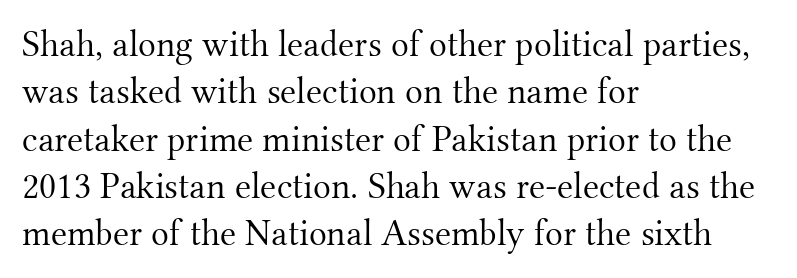
The image shows 37 px light serif type, upright; set left-aligned, normal line spacing (1.28x), normal letter spacing, not underlined; medium stroke contrast and a small x-height.
